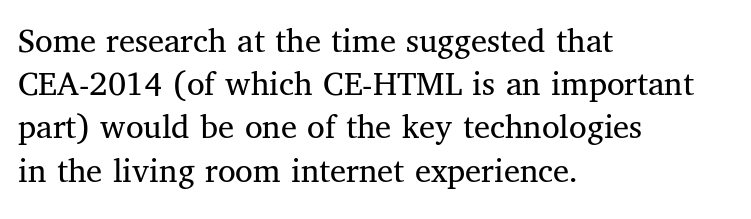
Q: Is the text bold? A: No.
Q: Is the text italic (slanted)? A: No, it is upright.
Q: Is the typeface a serif or a sans-serif typeface? A: Serif.
Q: Is the text underlined? A: No.
Q: How is the paragraph aligned? A: Left-aligned.
Q: Is the spacing between letters normal or unusually wide? A: Normal.
Q: Width (condensed, normal, or wide)? A: Normal.
Q: Stroke contrast? A: Medium.
Q: x-height? A: Medium.
Q: Monospaced? A: No.
